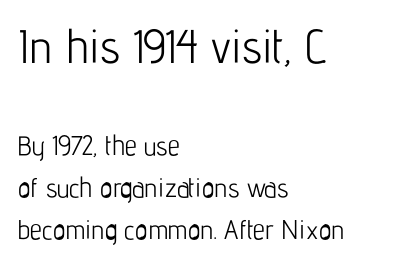
The line texture is even and compact thanks to regular tracking. Rendered with straight, roman letterforms. The lines in this sample share a left origin and differ only in where they stop. In this sample the first text group is rendered at the bigger scale.
